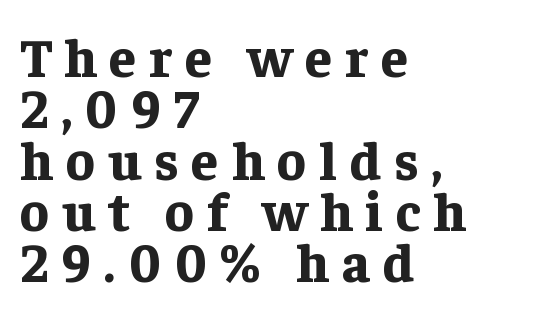
The image shows 54 px bold serif type, upright; set left-aligned, tight line spacing (0.95x), unusually wide letter spacing (+0.24 em), not underlined; low stroke contrast and a medium x-height.
